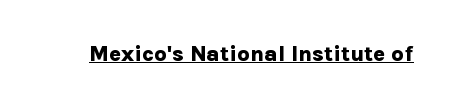
The image shows 22 px bold type, upright; set normal letter spacing, underlined.
